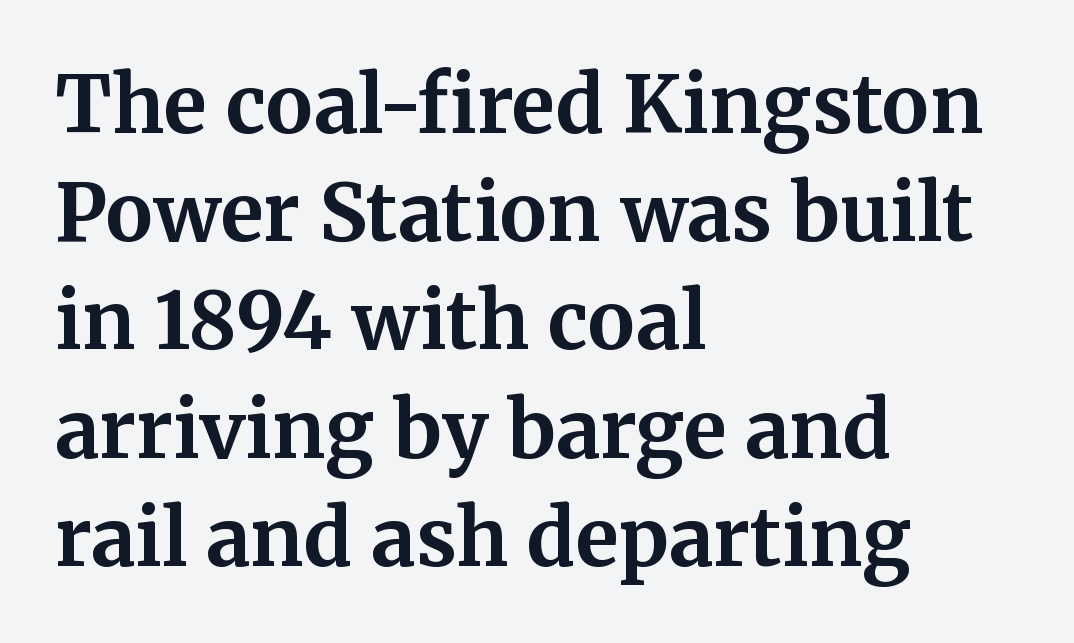
{"serif": "yes", "italic": "no", "bold": "yes", "weight": "bold", "width": "normal", "stroke_contrast": "medium", "x_height": "medium", "monospaced": "no", "underline": "no", "align": "left", "line_spacing": "normal", "line_spacing_ratio": 1.37, "letter_spacing": "normal", "letter_spacing_em": 0.0, "glyph_px": 79}
